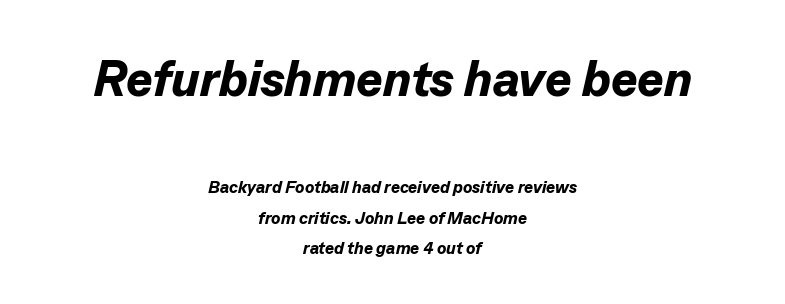
One-word summary of the alignment: center. Character widths vary here, with narrow letters taking less room than wide ones. The string is rendered with underlining switched off. This sample uses an oblique cut, with every glyph tilted off the vertical.
